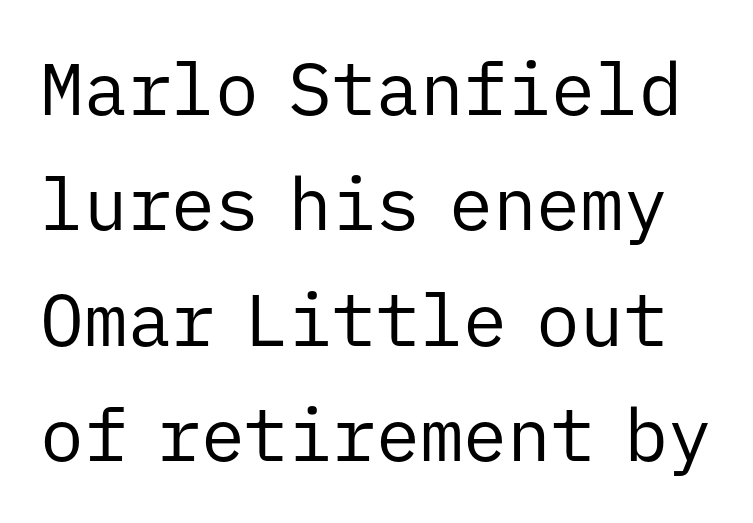
{"serif": "no", "italic": "no", "bold": "no", "weight": "regular", "width": "normal", "stroke_contrast": "low", "x_height": "medium", "monospaced": "yes", "underline": "no", "line_spacing": "normal", "line_spacing_ratio": 1.58, "letter_spacing": "normal", "letter_spacing_em": 0.0, "glyph_px": 73}
